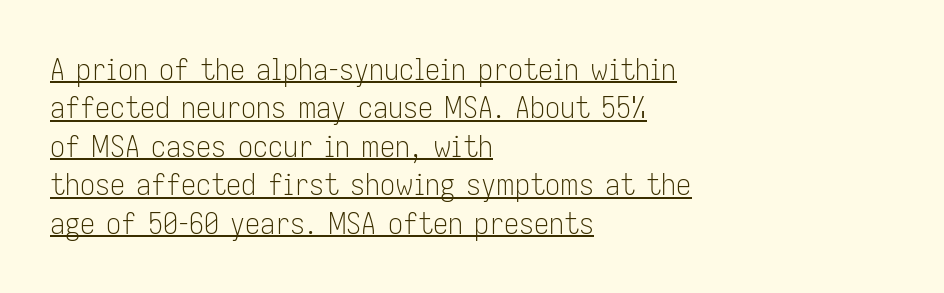
Normally led — the rows are evenly, conventionally spaced. Emphasis is given by a line drawn under the lettering. Posture: straight, roman, zero tilt. Is this a sans? Yes — the strokes have no serifs. In terms of letterspacing, this is plain default setting. The font is comparable to plain body text, perhaps lighter.
